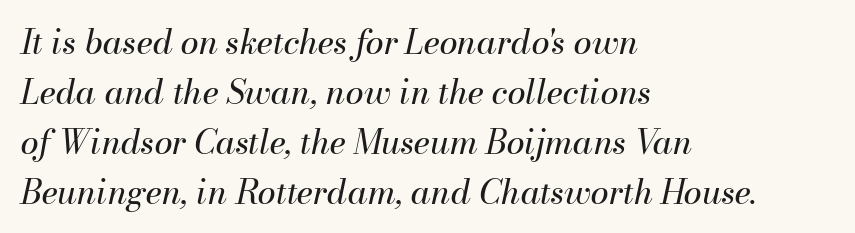
{"italic": "yes", "lean": "right", "slant_degrees": 13, "bold": "no", "weight": "regular", "width": "normal", "stroke_contrast": "medium", "x_height": "small", "monospaced": "no", "underline": "no", "align": "left", "line_spacing": "normal", "line_spacing_ratio": 1.52, "letter_spacing": "normal", "letter_spacing_em": 0.0, "glyph_px": 33}
